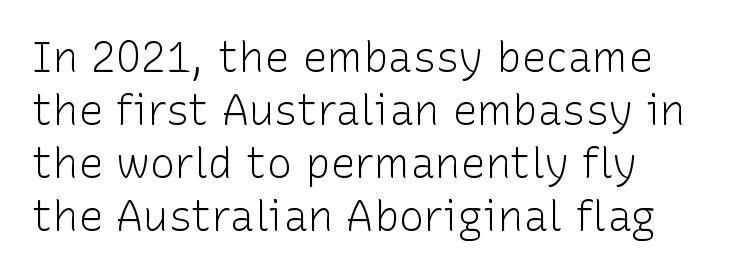
Weight: regular or lighter. Observe the absence of serifs on each vertical stroke in this sample. Observe the ordinary spacing: letters are neighbours, not strangers. You could not count columns in this text — the font is proportionally spaced.
